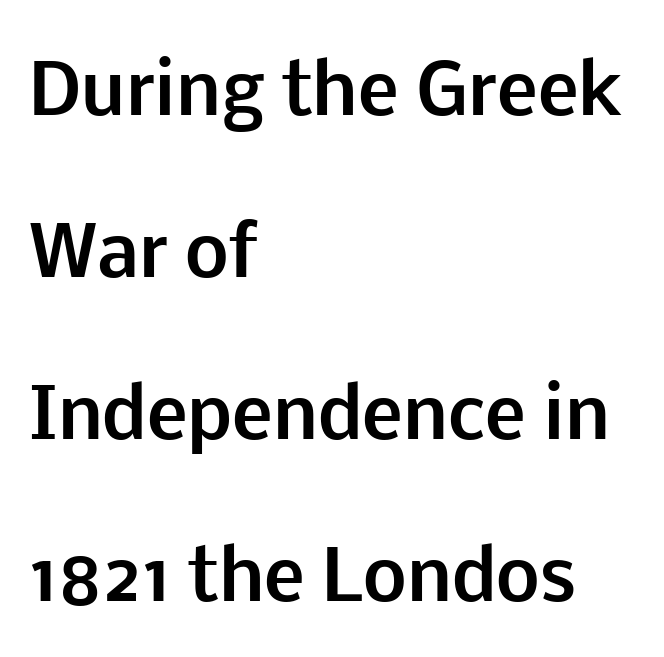
The image shows 69 px bold sans-serif type, upright; set left-aligned, loose line spacing (2.35x), normal letter spacing, not underlined; low stroke contrast and a medium x-height.
